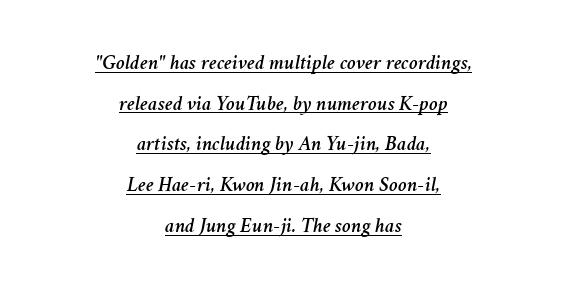
{"italic": "yes", "lean": "right", "slant_degrees": 11, "underline": "yes", "align": "center", "line_spacing": "loose", "line_spacing_ratio": 1.94, "letter_spacing": "normal", "letter_spacing_em": 0.0, "glyph_px": 21}
